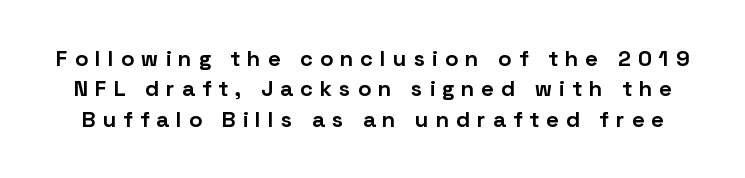
Heavy, bold letterforms. How would I describe the line gaps? Plain and ordinary. Every character sits straight up, as roman type does. Bare-footed words on every line. Tracking value appears strongly positive — letters spread wide.
